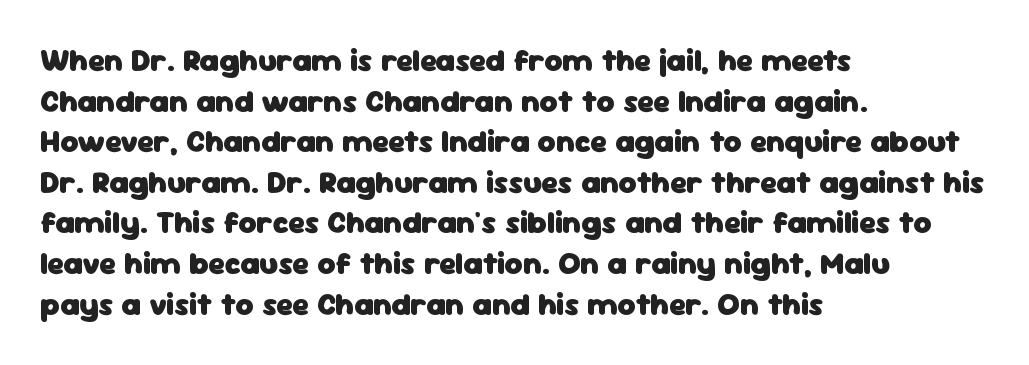
{"serif": "no", "italic": "no", "bold": "yes", "weight": "heavy", "width": "normal", "stroke_contrast": "low", "x_height": "medium", "monospaced": "no", "underline": "no", "align": "left", "line_spacing": "normal", "line_spacing_ratio": 1.31, "letter_spacing": "normal", "letter_spacing_em": 0.0, "glyph_px": 31}
